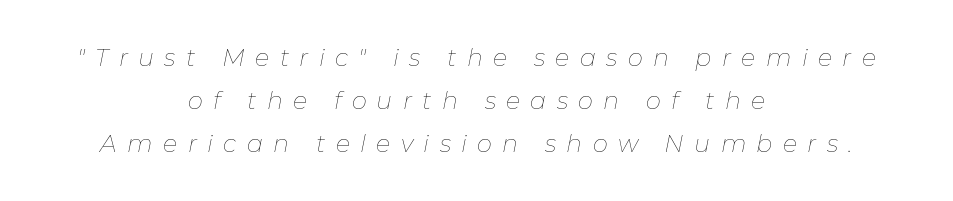
Emphasis-style slanted type is in use. Unmarked baselines from the first word to the last. Here the glyphs are tracked loosely, breaking word shapes into spaced letters. A quiet, ordinary-to-light weight characterises the typeface.
